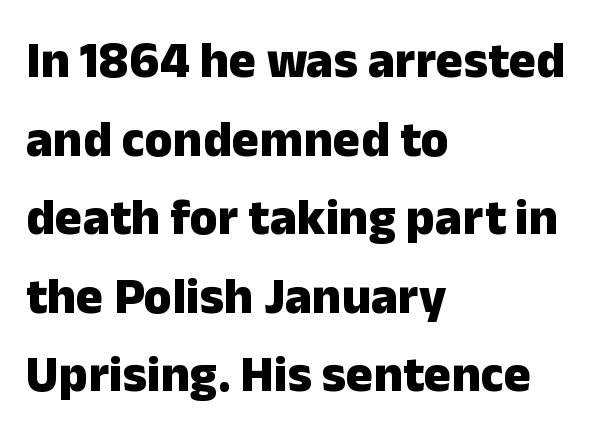
The image shows 51 px heavy sans-serif type, upright; set left-aligned, normal line spacing (1.54x), normal letter spacing, not underlined; low stroke contrast and a medium x-height.
